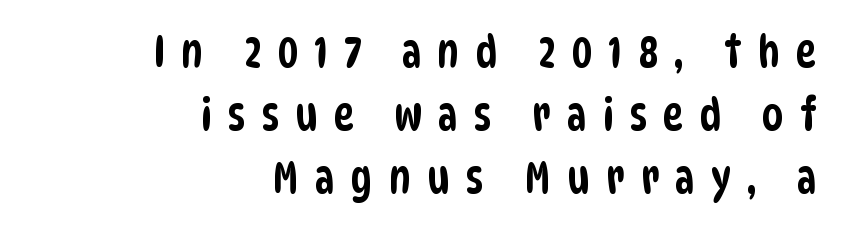
The image shows 44 px condensed sans-serif type; set right-aligned, normal line spacing (1.43x), unusually wide letter spacing (+0.36 em), not underlined; low stroke contrast and a large x-height.
